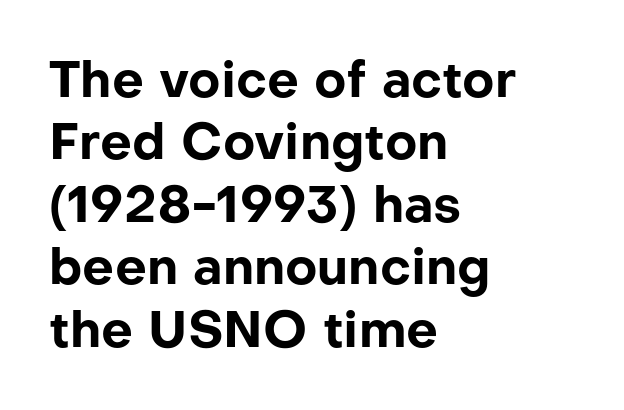
{"serif": "no", "italic": "no", "bold": "yes", "weight": "bold", "width": "normal", "stroke_contrast": "low", "x_height": "medium", "monospaced": "no", "underline": "no", "align": "left", "line_spacing": "normal", "line_spacing_ratio": 1.25, "letter_spacing": "normal", "letter_spacing_em": 0.0, "glyph_px": 50}
